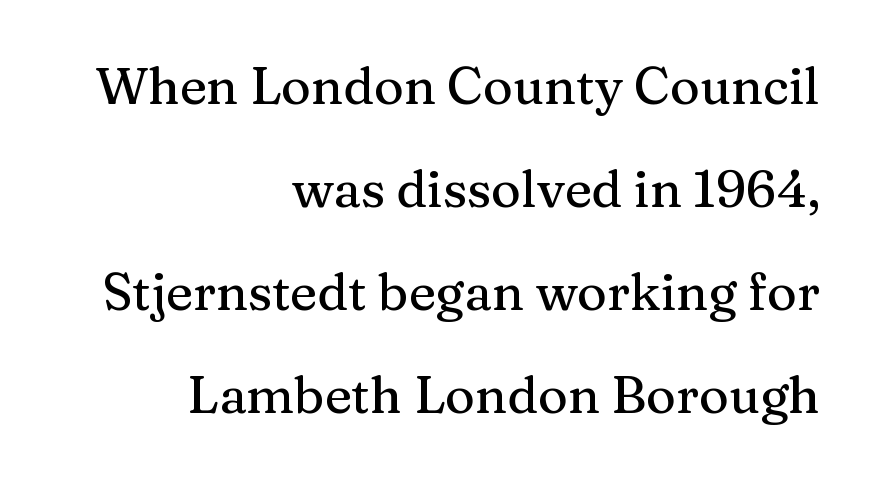
Classification — serif. Leading is clearly above the norm, producing a sparse column. Nope, not italic — everything's standing straight. Descenders hang freely into open space. The passage shown has conventional tracking throughout. Proportional: the letters do not fall into vertical columns.
